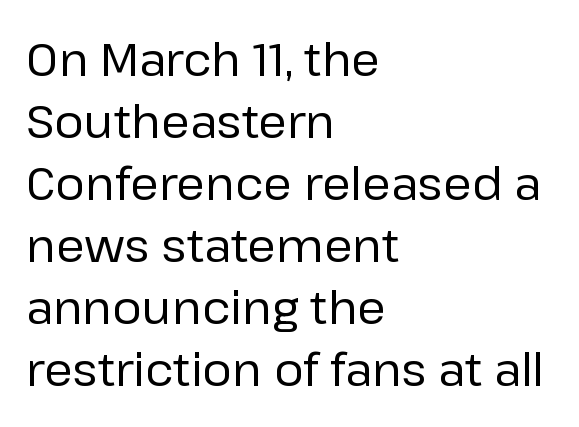
The typesetting does not lean heavy: it is not bold. Varying glyph widths throughout — classic text-font behaviour. You could call the tracking neutral — neither tight nor loose. The letters stand straight up with perfectly vertical stems. No word sits above an underline.
